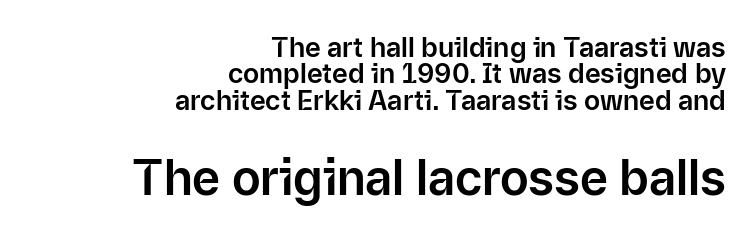
The lower block of text is set noticeably larger than the block above it. Honestly, the letter spacing is just normal — you wouldn't notice it. Does the lettering tilt? It doesn't — this is upright. Typeset ragged left — the right edge is the straight one.
